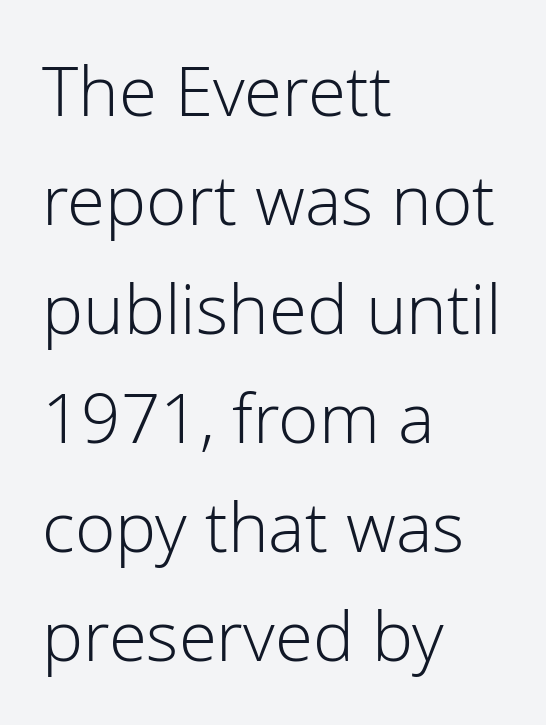
{"serif": "no", "italic": "no", "bold": "no", "weight": "light", "width": "normal", "stroke_contrast": "low", "x_height": "medium", "monospaced": "no", "underline": "no", "align": "left", "line_spacing": "normal", "line_spacing_ratio": 1.58, "letter_spacing": "normal", "letter_spacing_em": 0.0, "glyph_px": 69}
